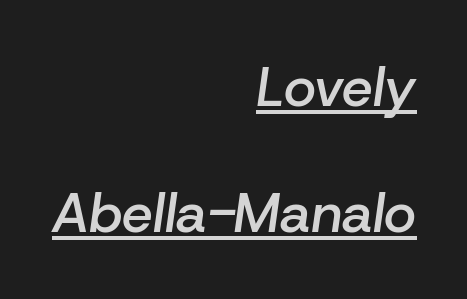
The image shows 55 px semibold type, italic (leaning right); set right-aligned, loose line spacing (2.29x), normal letter spacing, underlined; low stroke contrast and a medium x-height.
